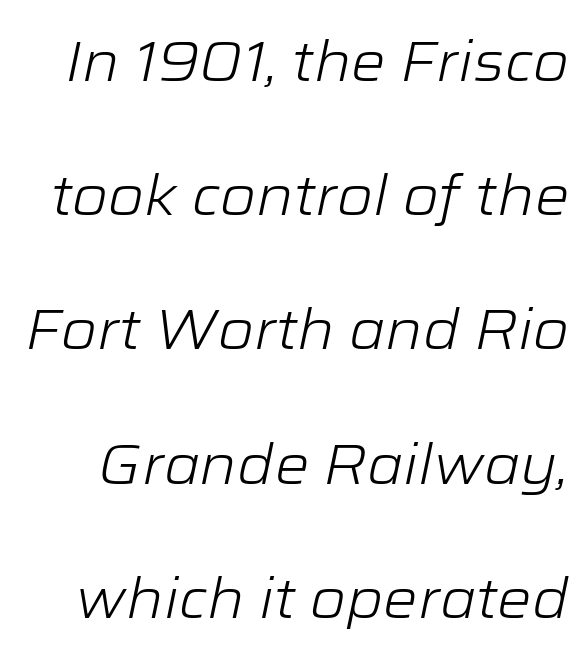
{"italic": "yes", "lean": "right", "slant_degrees": 12, "bold": "no", "weight": "light", "width": "wide", "stroke_contrast": "low", "x_height": "medium", "monospaced": "no", "underline": "no", "line_spacing": "loose", "line_spacing_ratio": 2.44, "letter_spacing": "normal", "letter_spacing_em": 0.0, "glyph_px": 55}
